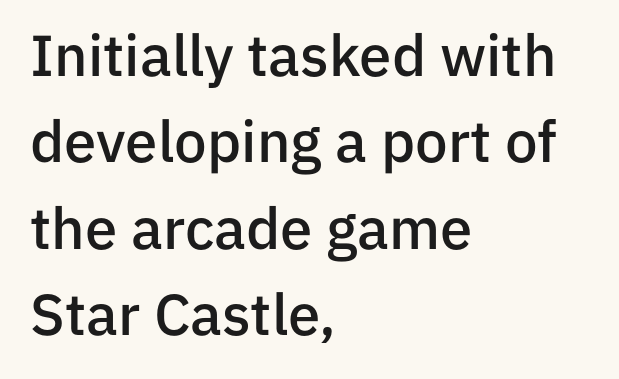
The image shows 58 px semibold sans-serif type, upright; set left-aligned, normal line spacing (1.49x), normal letter spacing, not underlined; low stroke contrast and a medium x-height.
